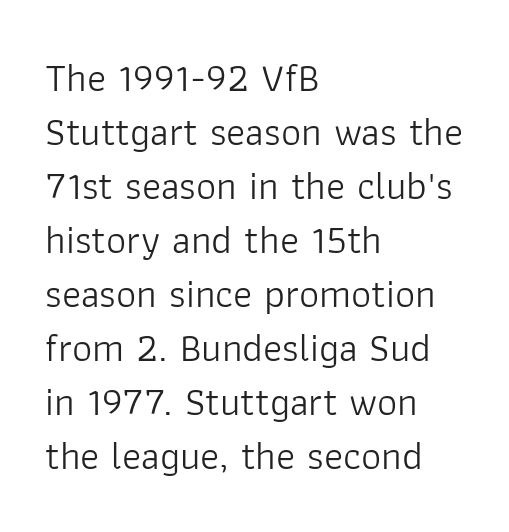
Q: Is the text bold? A: No.
Q: Is the text italic (slanted)? A: No, it is upright.
Q: Is the typeface a serif or a sans-serif typeface? A: Sans-serif.
Q: Is the text underlined? A: No.
Q: How is the paragraph aligned? A: Left-aligned.
Q: Is the spacing between letters normal or unusually wide? A: Normal.
Q: Is the spacing between lines tight, normal or loose? A: Normal.
Q: Width (condensed, normal, or wide)? A: Normal.
Q: Stroke contrast? A: Low.
Q: x-height? A: Medium.
Q: Monospaced? A: No.
